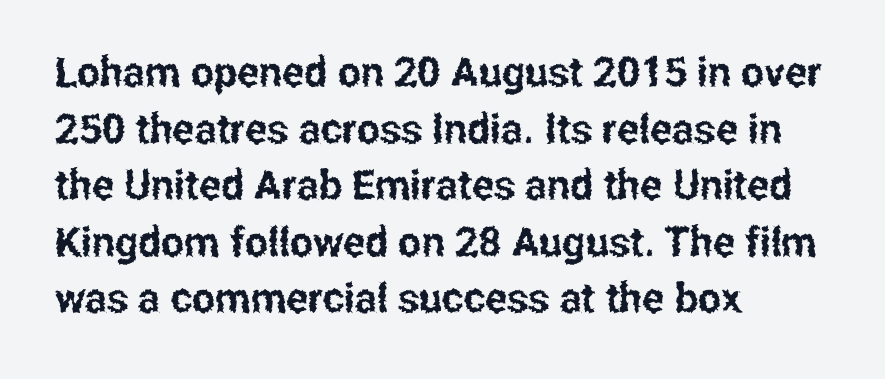
Q: Is the text italic (slanted)? A: No, it is upright.
Q: Is the typeface a serif or a sans-serif typeface? A: Sans-serif.
Q: Is the text underlined? A: No.
Q: How is the paragraph aligned? A: Left-aligned.
Q: Is the spacing between letters normal or unusually wide? A: Normal.
Q: Is the spacing between lines tight, normal or loose? A: Normal.
Q: Width (condensed, normal, or wide)? A: Condensed.
Q: Stroke contrast? A: Low.
Q: x-height? A: Medium.
Q: Monospaced? A: No.
